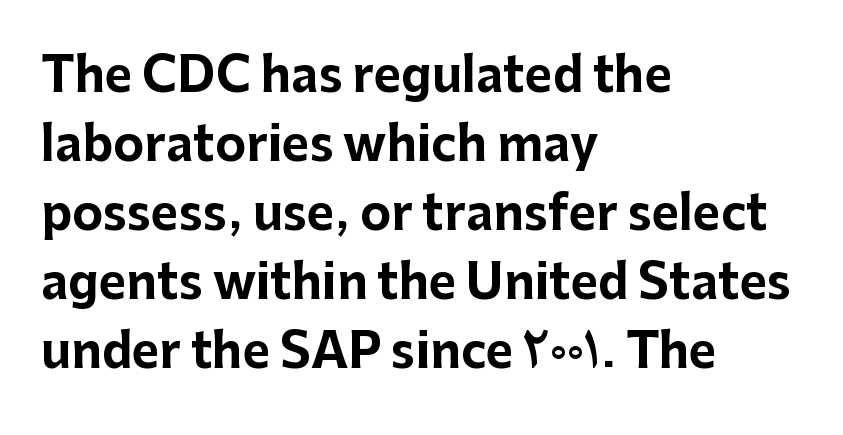
This rendering features lettering with no underline. The letters stand upright; this is a roman face. Honestly, the row spacing looks completely unremarkable. A classic flush-left, rag-right setting is used for this passage. Note: no serifs on the glyphs.
